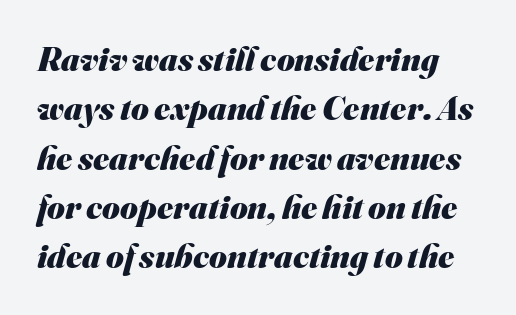
Examine the stroke ends and you'll find no serifs. Any mark beneath the type? The region is blank. Pretty heavy lettering here — definitely bold. Nobody touched the tracking dial on this one. These lines are rendered in a variable-pitch font.
